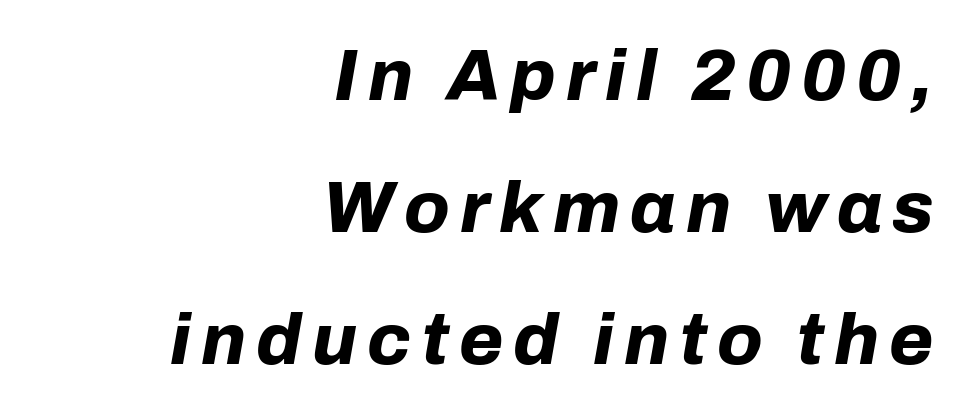
The image shows 72 px bold type, italic (leaning right); set right-aligned, line spacing 1.83x, not underlined; low stroke contrast and a medium x-height.
